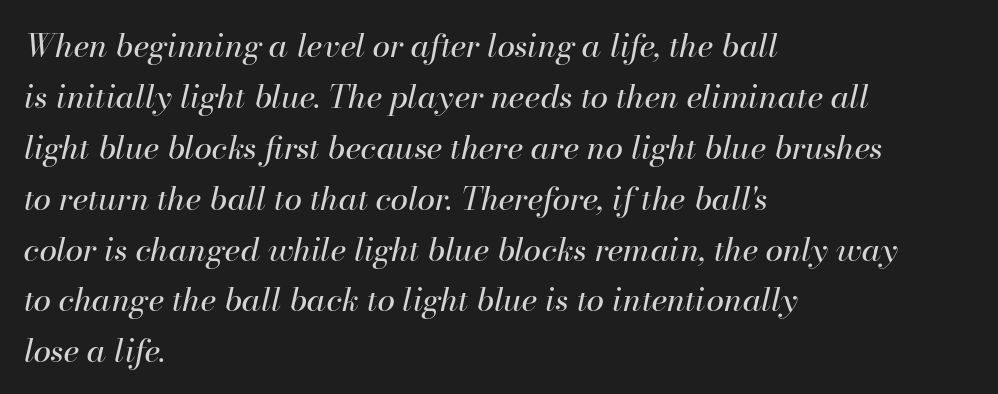
Q: Is the text bold? A: No.
Q: Is the text italic (slanted)? A: Yes, it leans right by about 13 degrees.
Q: Is the text underlined? A: No.
Q: How is the paragraph aligned? A: Left-aligned.
Q: Is the spacing between letters normal or unusually wide? A: Normal.
Q: Is the spacing between lines tight, normal or loose? A: Normal.
Q: Width (condensed, normal, or wide)? A: Normal.
Q: Stroke contrast? A: High.
Q: x-height? A: Small.
Q: Monospaced? A: No.
